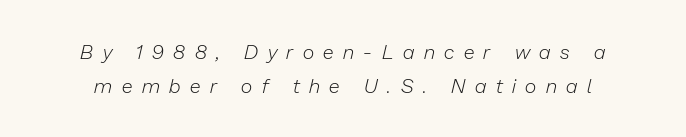
Q: Is the text bold? A: No.
Q: Is the text italic (slanted)? A: Yes, it leans right by about 13 degrees.
Q: Is the text underlined? A: No.
Q: Is the spacing between letters normal or unusually wide? A: Unusually wide.
